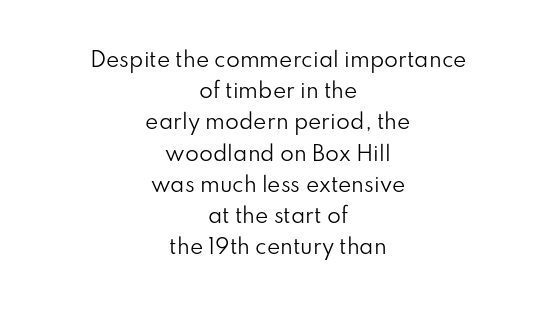
The image shows 20 px text type, upright; set centered, normal line spacing (1.56x), normal letter spacing, not underlined.
